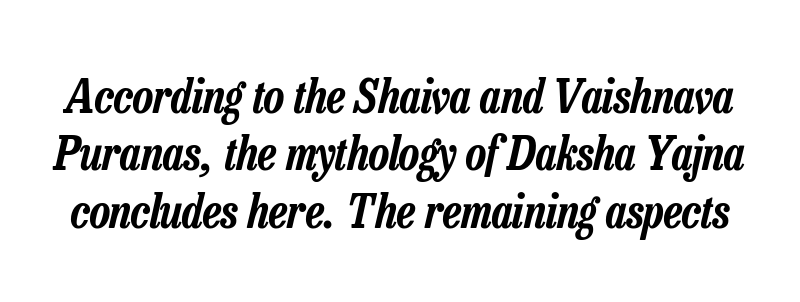
{"italic": "yes", "lean": "right", "slant_degrees": 13, "width": "condensed", "stroke_contrast": "low", "x_height": "medium", "monospaced": "no", "underline": "no", "line_spacing_ratio": 1.22, "letter_spacing": "normal", "letter_spacing_em": 0.0, "glyph_px": 47}
